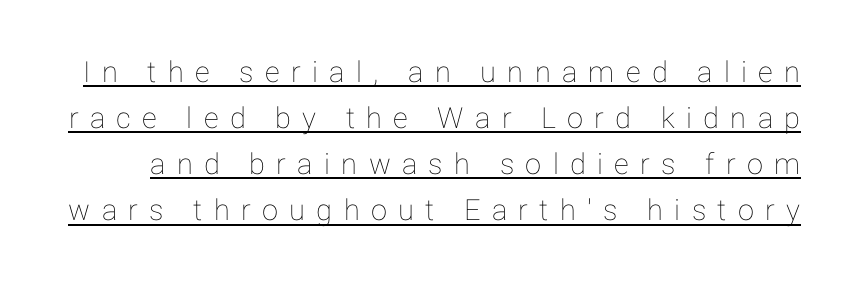
Words appear elongated and porous because spacing is wide. Characters remain perfectly vertical along every line. Successive baselines arrive at the customary interval. Note the varied advance widths — an 'i' is clearly narrower than an 'm'.
